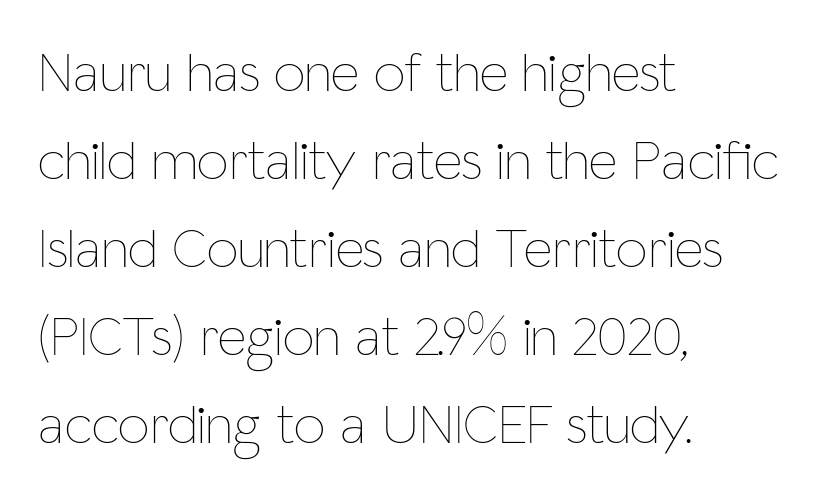
Proportional: the letters do not fall into vertical columns. Caption: face not bold, strokes unweighted. The space between consecutive lines is moderate. Tall strokes in this sample are plumb rather than angled.
